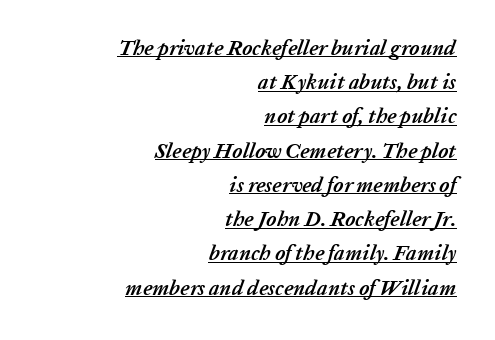
{"italic": "yes", "lean": "right", "slant_degrees": 20, "bold": "yes", "underline": "yes", "align": "right", "line_spacing": "normal", "line_spacing_ratio": 1.63, "letter_spacing": "normal", "letter_spacing_em": 0.0, "glyph_px": 21}
